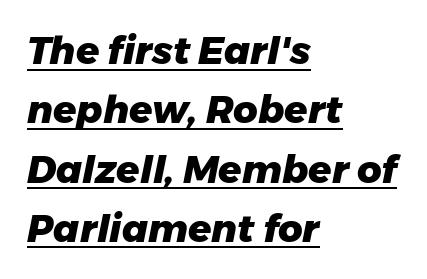
Q: Is the text bold? A: Yes.
Q: Is the text italic (slanted)? A: Yes, it leans right by about 11 degrees.
Q: Is the text underlined? A: Yes.
Q: How is the paragraph aligned? A: Left-aligned.
Q: Is the spacing between letters normal or unusually wide? A: Normal.
Q: Is the spacing between lines tight, normal or loose? A: Normal.
Q: Width (condensed, normal, or wide)? A: Normal.
Q: Stroke contrast? A: Low.
Q: x-height? A: Medium.
Q: Monospaced? A: No.
